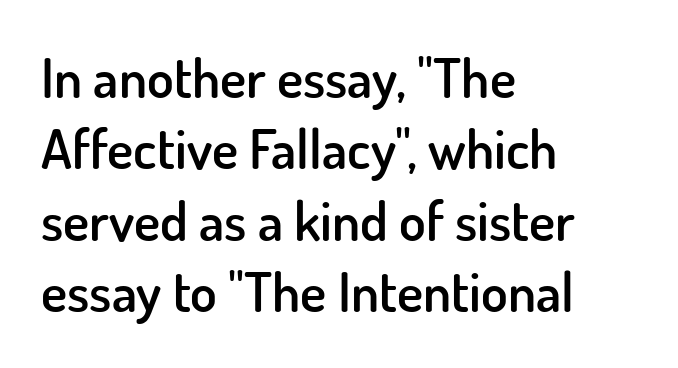
The image shows 55 px semibold sans-serif type, upright; set left-aligned, normal line spacing (1.3x), normal letter spacing, not underlined; low stroke contrast and a small x-height.
